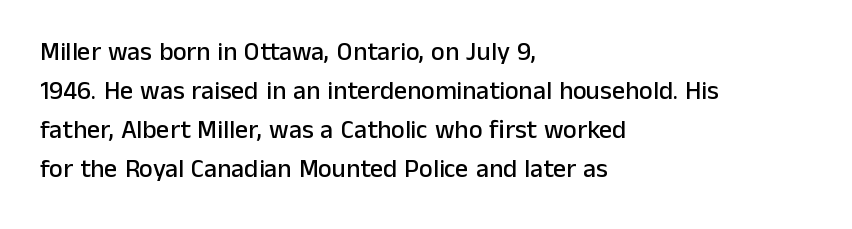
The compositor pushed each line to the left boundary. Every stem runs plumb, perpendicular to the baseline. This sample keeps an unexceptional amount of space between lines. Here the glyphs are tracked normally, forming tight word shapes. Descender tails drop into unmarked territory.
